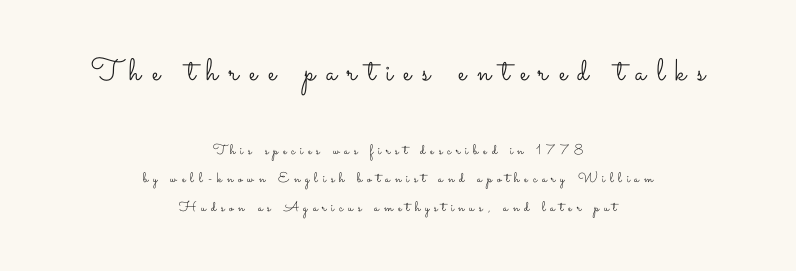
{"bold": "no", "weight": "light", "width": "wide", "stroke_contrast": "low", "x_height": "small", "monospaced": "no", "underline": "no", "align": "center", "line_spacing": "loose", "line_spacing_ratio": 2.06, "letter_spacing": "wide", "letter_spacing_em": 0.35, "larger_block": "first", "size_ratio": 2.21, "glyph_px": 31}
